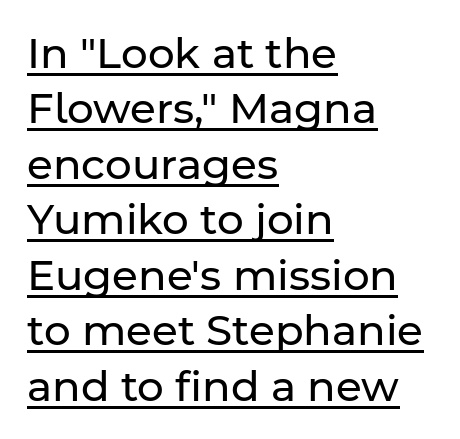
The specimen reads as upright at a glance. A classic flush-left, rag-right setting is used for this passage. A typesetter would call this proportional, since set widths differ per character. Between one letter and the next there's only the usual sliver of space.
